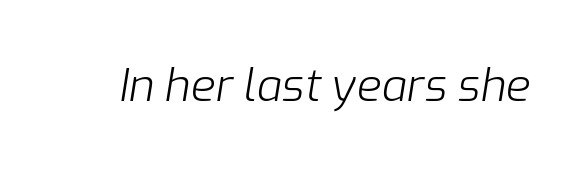
{"italic": "yes", "lean": "right", "slant_degrees": 9, "bold": "no", "weight": "light", "width": "normal", "stroke_contrast": "low", "x_height": "medium", "monospaced": "no", "underline": "no", "letter_spacing": "normal", "letter_spacing_em": 0.0, "glyph_px": 45}
